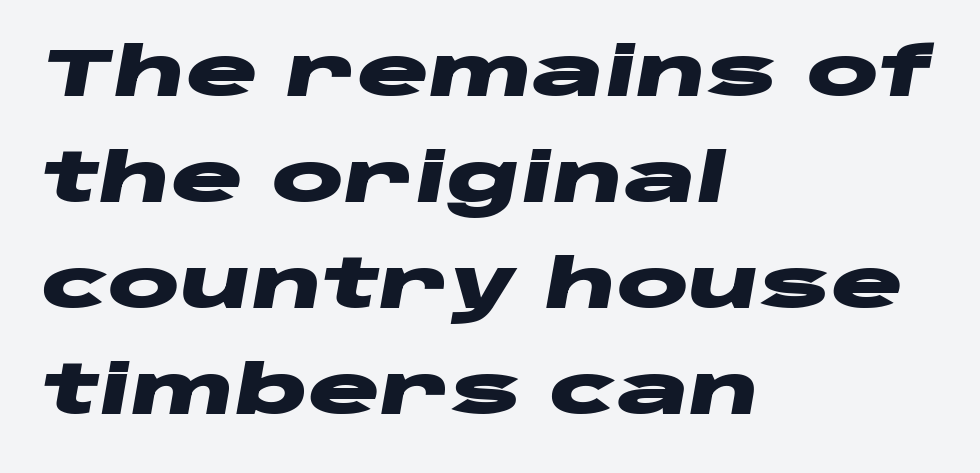
Q: Is the text bold? A: Yes.
Q: Is the text italic (slanted)? A: Yes, it leans right by about 10 degrees.
Q: Is the text underlined? A: No.
Q: How is the paragraph aligned? A: Left-aligned.
Q: Is the spacing between letters normal or unusually wide? A: Normal.
Q: Is the spacing between lines tight, normal or loose? A: Normal.
Q: Width (condensed, normal, or wide)? A: Wide.
Q: Stroke contrast? A: Low.
Q: x-height? A: Large.
Q: Monospaced? A: No.
